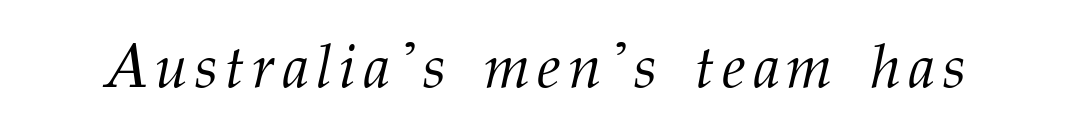
Q: Is the text bold? A: No.
Q: Is the text italic (slanted)? A: Yes, it leans right by about 12 degrees.
Q: Is the typeface a serif or a sans-serif typeface? A: Serif.
Q: Is the text underlined? A: No.
Q: Width (condensed, normal, or wide)? A: Normal.
Q: Stroke contrast? A: Medium.
Q: x-height? A: Medium.
Q: Monospaced? A: No.
